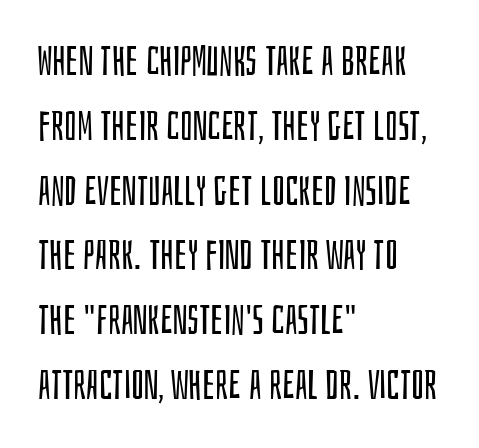
Q: Is the text bold? A: No.
Q: Is the text italic (slanted)? A: No, it is upright.
Q: Is the typeface a serif or a sans-serif typeface? A: Sans-serif.
Q: Is the text underlined? A: No.
Q: How is the paragraph aligned? A: Left-aligned.
Q: Is the spacing between letters normal or unusually wide? A: Normal.
Q: Is the spacing between lines tight, normal or loose? A: Normal.
Q: Width (condensed, normal, or wide)? A: Condensed.
Q: Stroke contrast? A: Low.
Q: x-height? A: Large.
Q: Monospaced? A: No.
